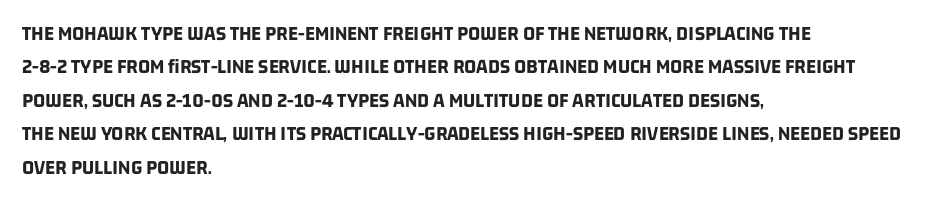
{"bold": "yes", "underline": "no", "align": "left", "line_spacing": "normal", "line_spacing_ratio": 1.59, "letter_spacing": "normal", "letter_spacing_em": 0.0, "glyph_px": 21}
